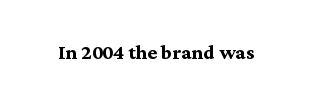
{"italic": "no", "bold": "yes", "underline": "no", "letter_spacing": "normal", "letter_spacing_em": 0.0, "glyph_px": 26}
